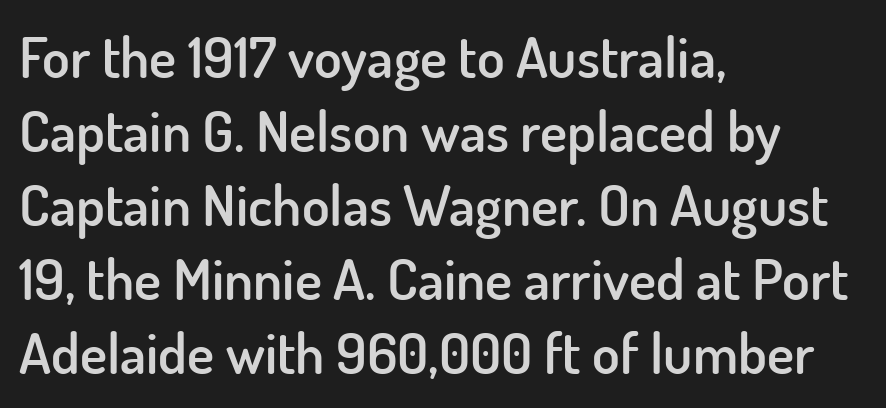
The image shows 57 px semibold sans-serif type, upright; set left-aligned, normal line spacing (1.3x), normal letter spacing, not underlined; low stroke contrast and a small x-height.
